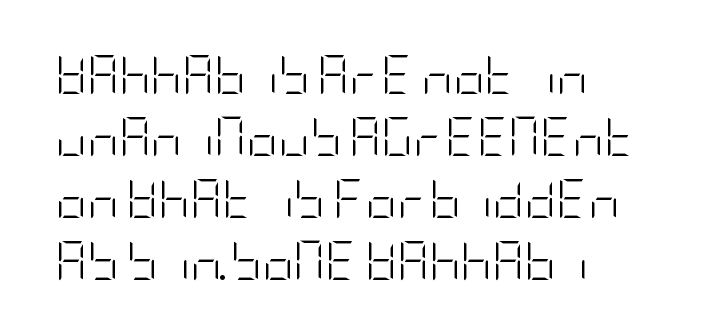
Each word holds together tightly as a unit, with standard inter-letter gaps. The passage shown is not underscored anywhere. One glance says typical: line gaps are just what's usual. Is there any slant? The stems are plumb.
